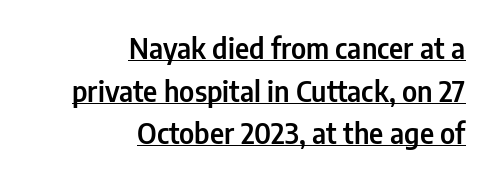
The text was rendered using a sans face with plain stroke endings. Do the characters align in a grid? No, the font is proportional. What's the leading like? Ordinary, nothing unusual. A typographer would call this underscored text.
